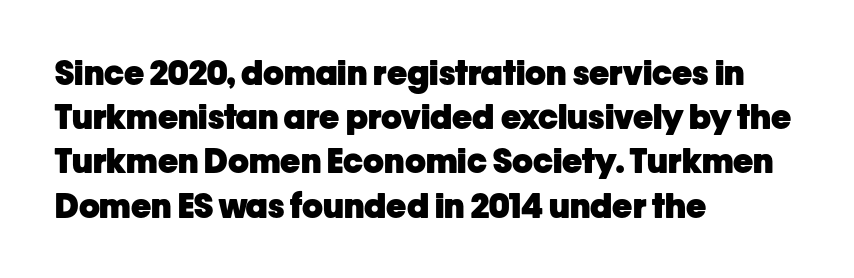
Every character sits straight up, as roman type does. Varying glyph widths throughout — classic text-font behaviour. Nope, no serifs anywhere on these letters. Which margin do the lines hug? The left one — the right edge is uneven.
